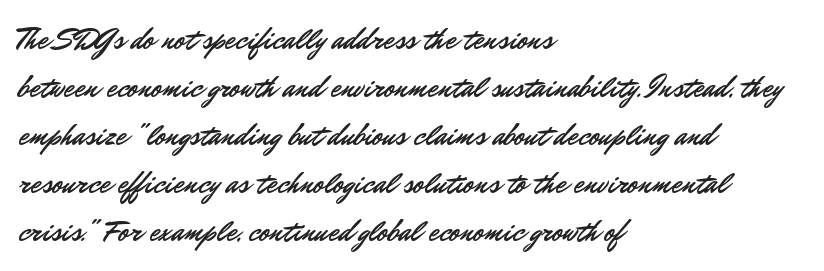
Q: Is the text italic (slanted)? A: Yes.
Q: Is the typeface a serif or a sans-serif typeface? A: Sans-serif.
Q: Is the text underlined? A: No.
Q: How is the paragraph aligned? A: Left-aligned.
Q: Is the spacing between letters normal or unusually wide? A: Normal.
Q: Is the spacing between lines tight, normal or loose? A: Normal.
Q: Width (condensed, normal, or wide)? A: Normal.
Q: Stroke contrast? A: Low.
Q: x-height? A: Small.
Q: Monospaced? A: No.
